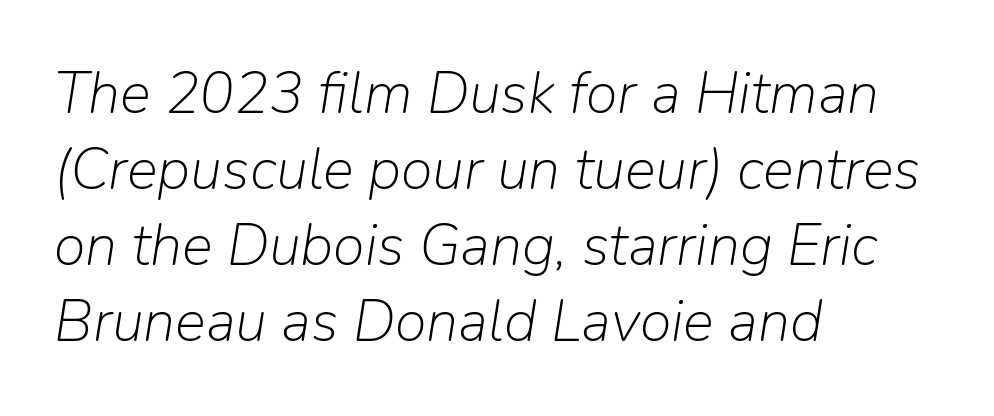
Inter-character spacing is left at the font's built-in metrics. Is this a fixed-width face? No — the glyphs have proportional, varying widths. Is the block centered? No — it sits flush against the left margin. Descenders hang freely into open space. The rendering applies a slant to the glyphs.
